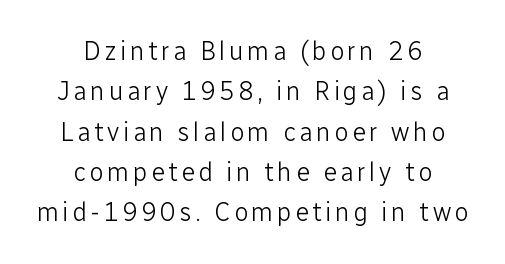
Vertically, the passage feels balanced, rows spaced as you'd expect. The letters look calm and open, with moderate or lighter stems. The whitespace from short lines is split evenly between both sides. You can tell it's not italic because the verticals are truly vertical.
